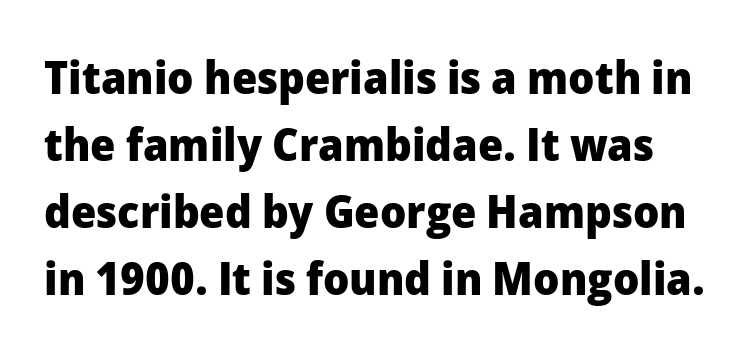
Check the space under the baseline: it is left empty. Tracking here is standard; glyphs follow each other at the usual distance. Emphasis by weight is at full strength: bold. You could not count columns in this text — the font is proportionally spaced. Vertical spacing — default.
